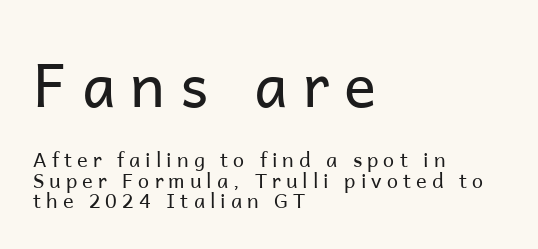
{"serif": "no", "italic": "no", "bold": "no", "weight": "regular", "width": "normal", "stroke_contrast": "low", "x_height": "medium", "monospaced": "no", "underline": "no", "align": "left", "line_spacing": "tight", "line_spacing_ratio": 1.02, "letter_spacing": "wide", "letter_spacing_em": 0.25, "larger_block": "first", "size_ratio": 3.0, "glyph_px": 60}
